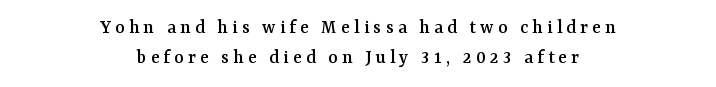
Q: Is the text italic (slanted)? A: No, it is upright.
Q: Is the text underlined? A: No.
Q: How is the paragraph aligned? A: Centered.
Q: Is the spacing between letters normal or unusually wide? A: Unusually wide.
Q: Is the spacing between lines tight, normal or loose? A: Normal.
